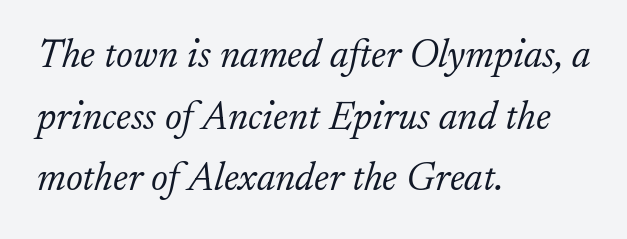
Reading down the block, your eye returns to a fixed left position each line. The line texture is even and compact thanks to regular tracking. Character widths vary here, with narrow letters taking less room than wide ones. Slanted lettering throughout. Each new line begins a customary step beneath the previous one. Is the stroke heavy? The answer is a plain regular-or-lighter.
